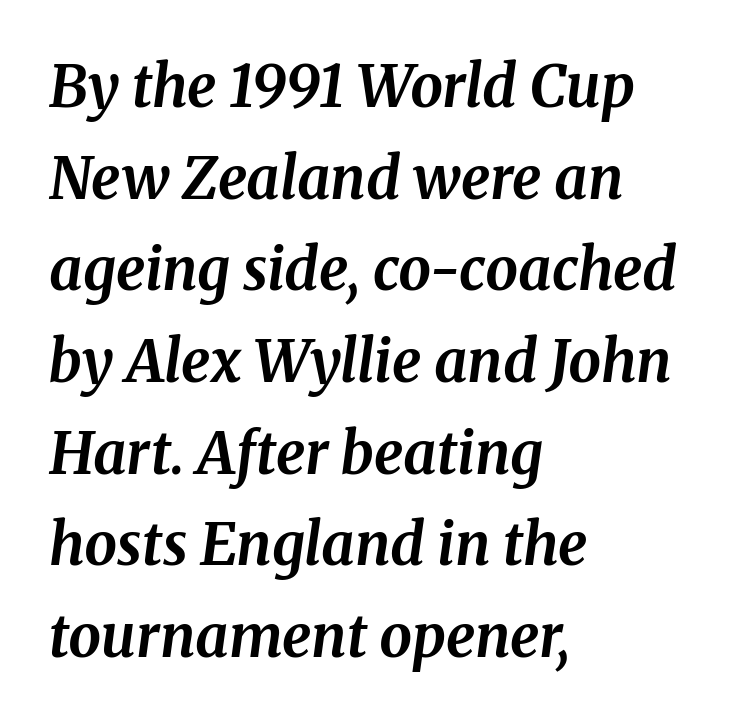
{"serif": "yes", "italic": "yes", "lean": "right", "slant_degrees": 8, "bold": "yes", "weight": "bold", "width": "normal", "stroke_contrast": "medium", "x_height": "medium", "monospaced": "no", "underline": "no", "align": "left", "line_spacing": "normal", "line_spacing_ratio": 1.58, "letter_spacing": "normal", "letter_spacing_em": 0.0, "glyph_px": 58}
